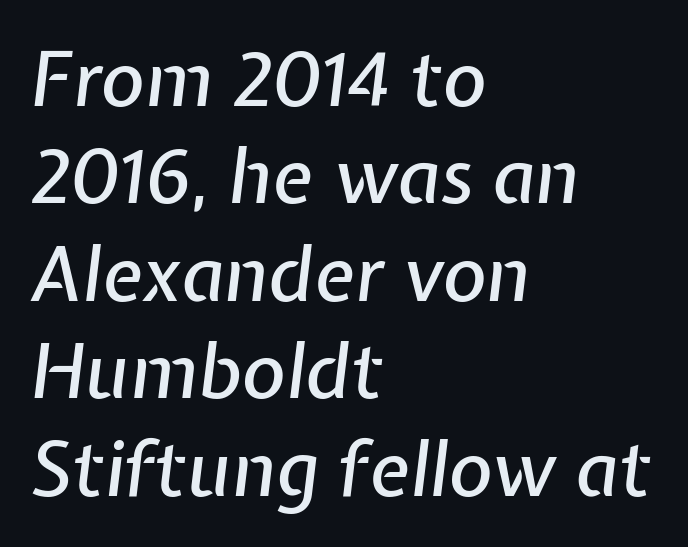
Q: Is the text italic (slanted)? A: Yes, it leans right by about 7 degrees.
Q: Is the text underlined? A: No.
Q: How is the paragraph aligned? A: Left-aligned.
Q: Is the spacing between letters normal or unusually wide? A: Normal.
Q: Is the spacing between lines tight, normal or loose? A: Normal.
Q: Width (condensed, normal, or wide)? A: Normal.
Q: Stroke contrast? A: Low.
Q: x-height? A: Medium.
Q: Monospaced? A: No.
